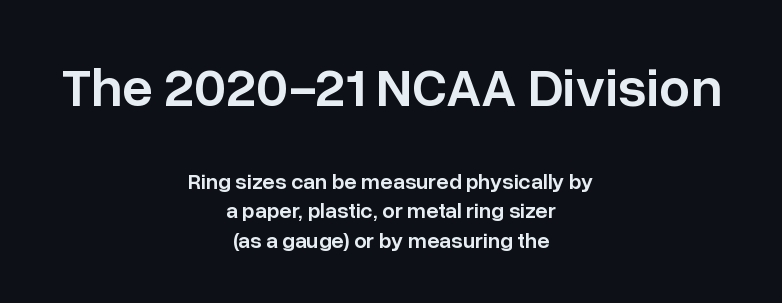
The image shows 55 px semibold sans-serif type, upright; set centered, normal line spacing (1.33x), normal letter spacing, not underlined; the first (top) block is 2.5x larger; low stroke contrast and a medium x-height.
